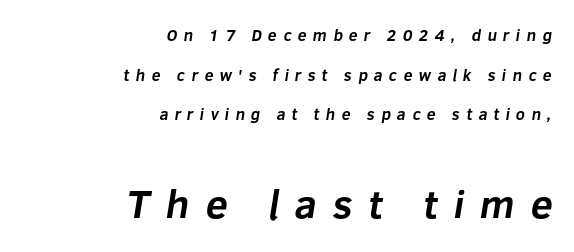
{"serif": "no", "bold": "yes", "weight": "bold", "width": "normal", "stroke_contrast": "low", "x_height": "medium", "monospaced": "no", "underline": "no", "align": "right", "line_spacing": "loose", "line_spacing_ratio": 2.47, "letter_spacing": "wide", "letter_spacing_em": 0.39, "larger_block": "second", "size_ratio": 2.5, "glyph_px": 40}
